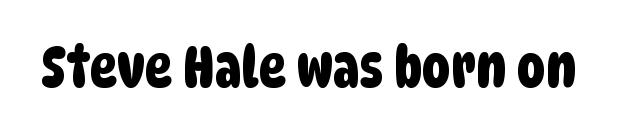
{"serif": "no", "width": "condensed", "stroke_contrast": "low", "x_height": "large", "monospaced": "no", "underline": "no", "letter_spacing": "normal", "letter_spacing_em": 0.0, "glyph_px": 57}
